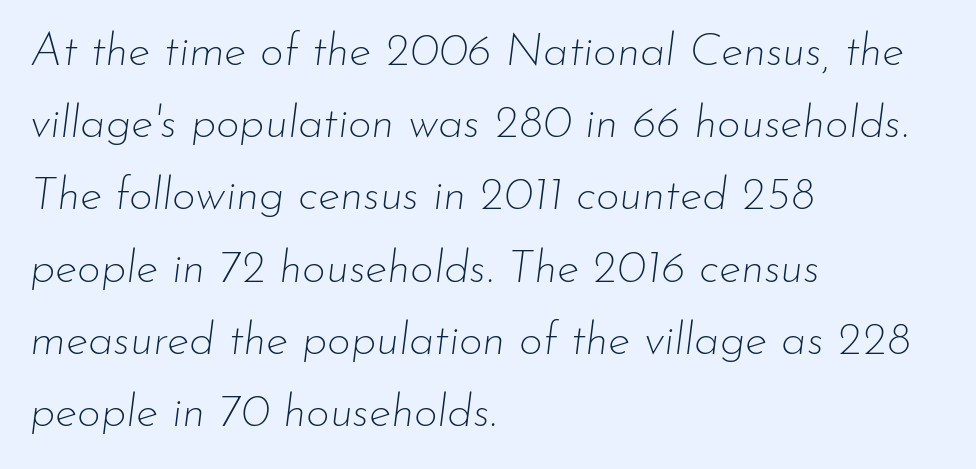
Each letter keeps its own natural width here, so spacing adapts to shape. This is not heavy type; no bold has been used. Summary of vertical rhythm: regular, with standard interline spacing. The baseline area is clear. Horizontal alignment here is leftward, the default for most running prose. Notice how the stems are inclined rather than vertical — that's the hallmark of italics.
